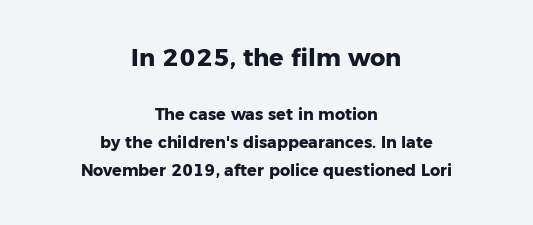
The image shows 24 px bold type, upright; set centered, line spacing 1.77x, normal letter spacing, not underlined; the first (top) block is 1.5x larger.
